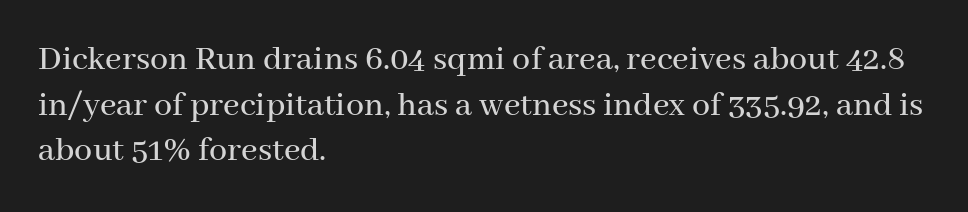
Q: Is the text italic (slanted)? A: No, it is upright.
Q: Is the typeface a serif or a sans-serif typeface? A: Serif.
Q: Is the text underlined? A: No.
Q: How is the paragraph aligned? A: Left-aligned.
Q: Is the spacing between letters normal or unusually wide? A: Normal.
Q: Is the spacing between lines tight, normal or loose? A: Normal.
Q: Width (condensed, normal, or wide)? A: Normal.
Q: Stroke contrast? A: Medium.
Q: x-height? A: Medium.
Q: Monospaced? A: No.
